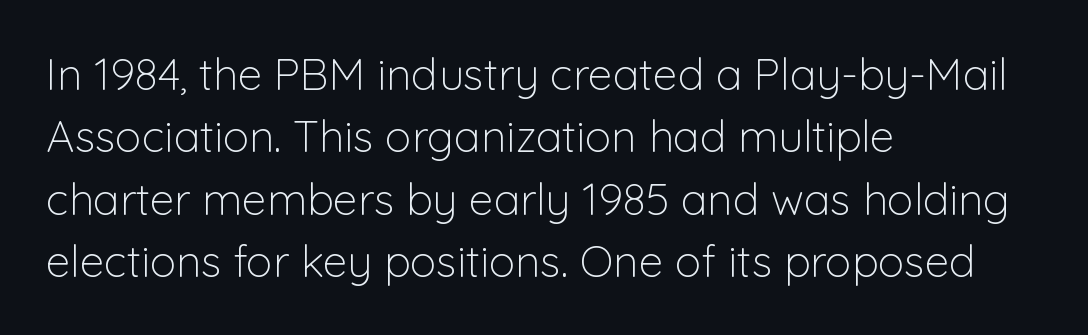
The space beneath each line is pristine and unruled. The axis of the letterforms is exactly vertical. Nope, no serifs anywhere on these letters. No letter is thick-stroked: the sample isn't bold. Spacing verdict: proportional, widths tailored to each character. The lines are quadded left.
